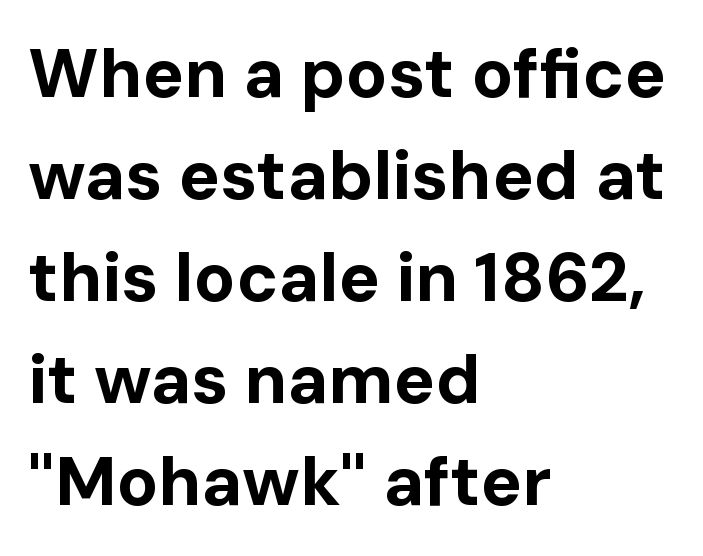
Layout note: lines flush left. The tracking reads as untouched default to a designer's eye. Quick note: underline off. The lines sit at an ordinary, default distance from one another.
